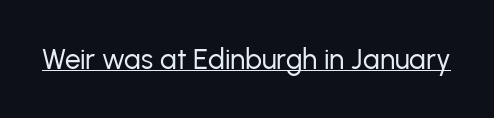
Q: Is the text bold? A: No.
Q: Is the text italic (slanted)? A: No, it is upright.
Q: Is the typeface a serif or a sans-serif typeface? A: Sans-serif.
Q: Is the text underlined? A: Yes.
Q: Is the spacing between letters normal or unusually wide? A: Normal.
Q: Width (condensed, normal, or wide)? A: Normal.
Q: Stroke contrast? A: Low.
Q: x-height? A: Medium.
Q: Monospaced? A: No.
